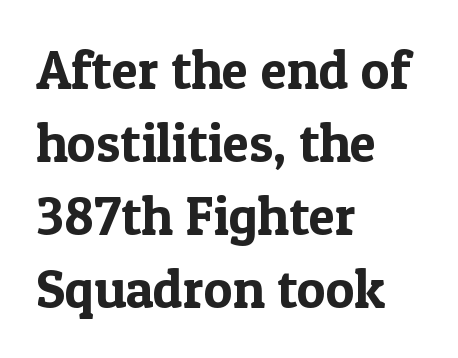
The font's upright variant was chosen for this text. A student would call this left alignment; a typographer would say flush left, rag right. A normal amount of white space separates one row of letters from the next. Observe the ordinary spacing: letters are neighbours, not strangers.
